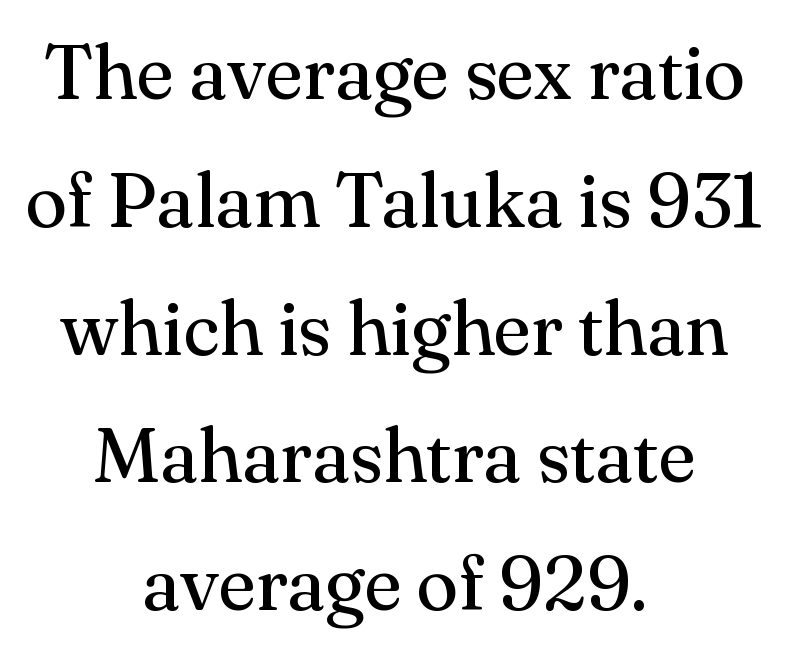
The letters advance in unequal steps, a hallmark of proportional type. A roman cut, with each character standing at attention. Yep, those are serifs on the letters. Stems here are at most as thick as an everyday book face.
